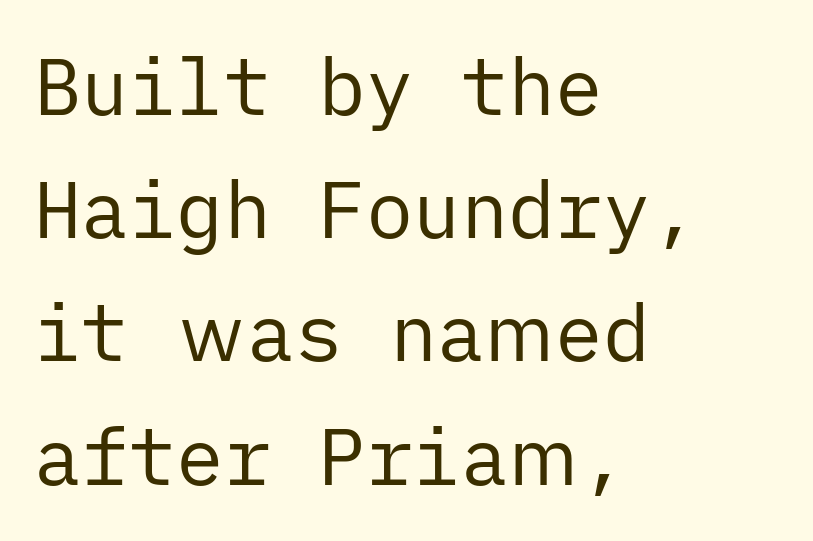
{"serif": "no", "italic": "no", "bold": "no", "weight": "regular", "width": "normal", "stroke_contrast": "low", "x_height": "medium", "underline": "no", "align": "left", "line_spacing": "normal", "line_spacing_ratio": 1.56, "letter_spacing": "normal", "letter_spacing_em": 0.0, "glyph_px": 79}
